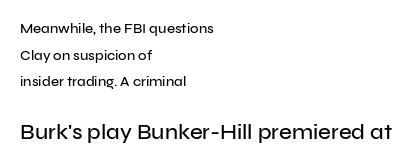
The image shows 22 px text type, upright; set left-aligned, loose line spacing (1.91x), normal letter spacing, not underlined; the second (bottom) block is 1.57x larger.
